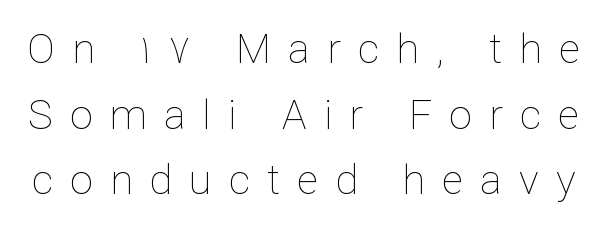
Q: Is the text bold? A: No.
Q: Is the text italic (slanted)? A: No, it is upright.
Q: Is the text underlined? A: No.
Q: Is the spacing between letters normal or unusually wide? A: Unusually wide.
Q: Is the spacing between lines tight, normal or loose? A: Normal.
Q: Width (condensed, normal, or wide)? A: Normal.
Q: Stroke contrast? A: Low.
Q: x-height? A: Medium.
Q: Monospaced? A: No.
